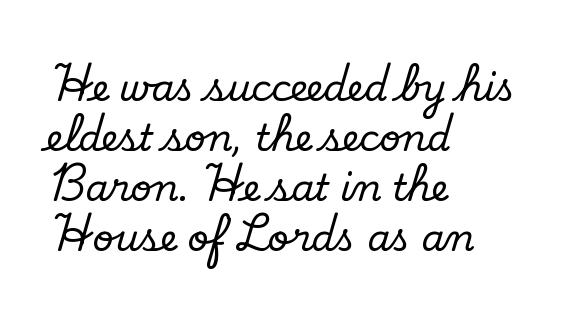
Q: Is the text italic (slanted)? A: Yes.
Q: Is the typeface a serif or a sans-serif typeface? A: Serif.
Q: Is the text underlined? A: No.
Q: How is the paragraph aligned? A: Left-aligned.
Q: Is the spacing between letters normal or unusually wide? A: Normal.
Q: Is the spacing between lines tight, normal or loose? A: Normal.
Q: Width (condensed, normal, or wide)? A: Normal.
Q: Stroke contrast? A: Low.
Q: x-height? A: Small.
Q: Monospaced? A: No.
